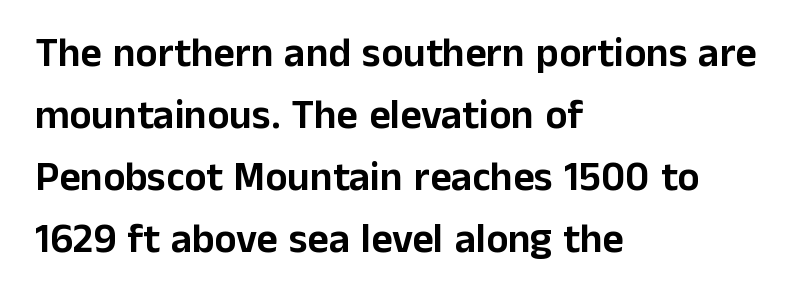
The image shows 41 px sans-serif type, upright; set left-aligned, normal line spacing (1.51x), normal letter spacing, not underlined; low stroke contrast and a medium x-height.
